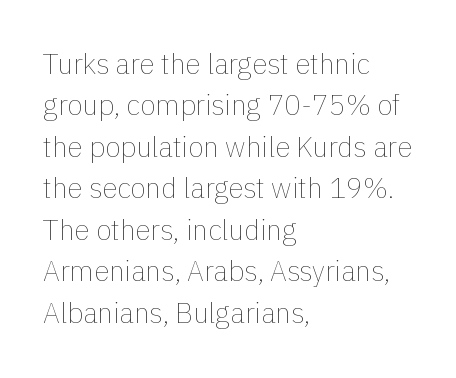
This is roman type, the default non-slanted kind. Where is the straight margin? On the left. The passage shown is typed in a proportional face where columns would drift. This sample uses plain, unmodified letter spacing. No chunkiness to these letters — they're not bold.
